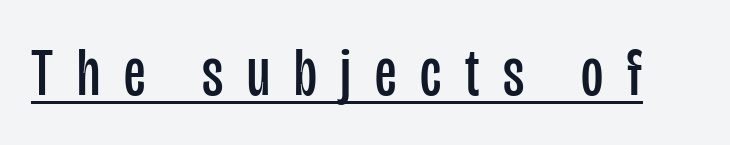
{"serif": "no", "italic": "no", "bold": "no", "weight": "regular", "width": "condensed", "stroke_contrast": "low", "x_height": "large", "monospaced": "no", "underline": "yes", "letter_spacing": "wide", "letter_spacing_em": 0.35, "glyph_px": 68}
